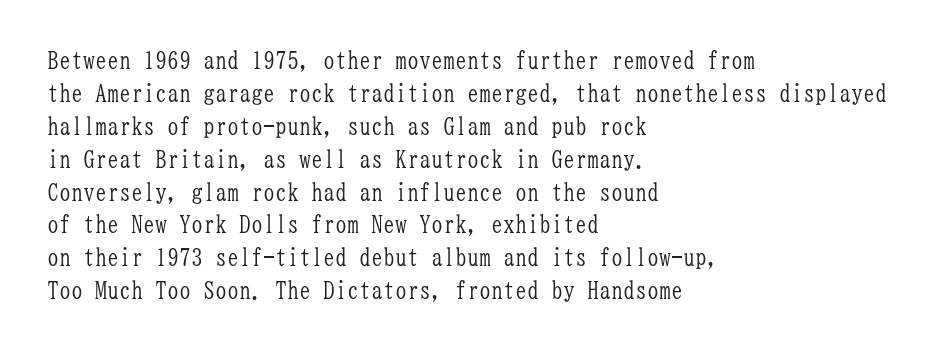
{"italic": "no", "bold": "no", "underline": "no", "align": "left", "line_spacing": "normal", "line_spacing_ratio": 1.37, "letter_spacing": "normal", "letter_spacing_em": 0.0, "glyph_px": 24}
